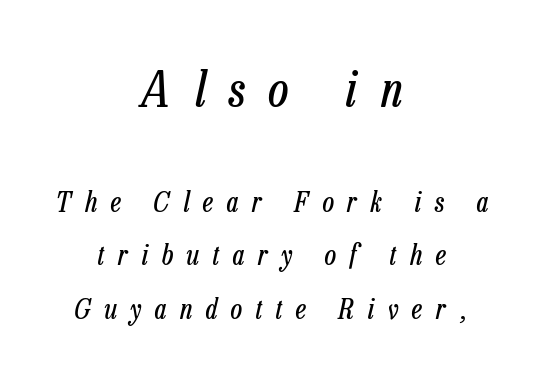
The image shows 49 px regular-weight, condensed type, italic (leaning right); set centered, loose line spacing (1.9x), unusually wide letter spacing (+0.49 em), not underlined; the first (top) block is 1.75x larger; low stroke contrast and a medium x-height.
